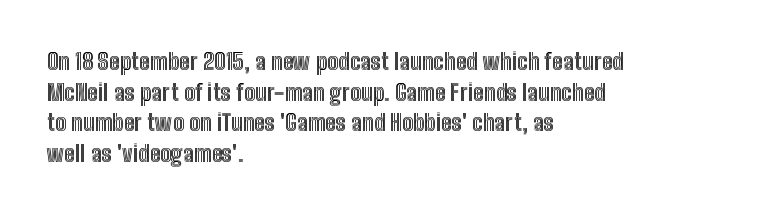
Q: Is the text italic (slanted)? A: No, it is upright.
Q: Is the text underlined? A: No.
Q: How is the paragraph aligned? A: Left-aligned.
Q: Is the spacing between letters normal or unusually wide? A: Normal.
Q: Is the spacing between lines tight, normal or loose? A: Normal.
